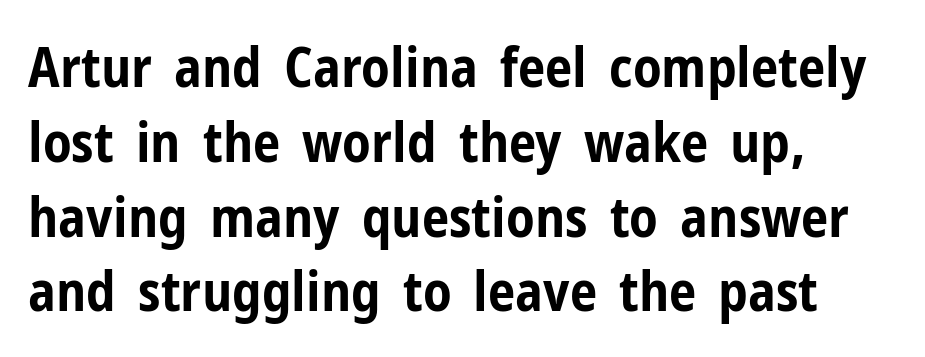
Q: Is the text bold? A: Yes.
Q: Is the text italic (slanted)? A: No, it is upright.
Q: Is the typeface a serif or a sans-serif typeface? A: Sans-serif.
Q: Is the text underlined? A: No.
Q: How is the paragraph aligned? A: Left-aligned.
Q: Is the spacing between letters normal or unusually wide? A: Normal.
Q: Is the spacing between lines tight, normal or loose? A: Normal.
Q: Width (condensed, normal, or wide)? A: Condensed.
Q: Stroke contrast? A: Low.
Q: x-height? A: Medium.
Q: Monospaced? A: No.
